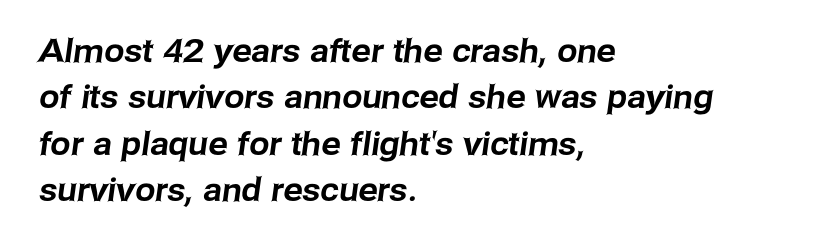
{"serif": "no", "width": "normal", "stroke_contrast": "low", "x_height": "medium", "monospaced": "no", "underline": "no", "align": "left", "line_spacing": "normal", "line_spacing_ratio": 1.45, "letter_spacing": "normal", "letter_spacing_em": 0.0, "glyph_px": 32}
